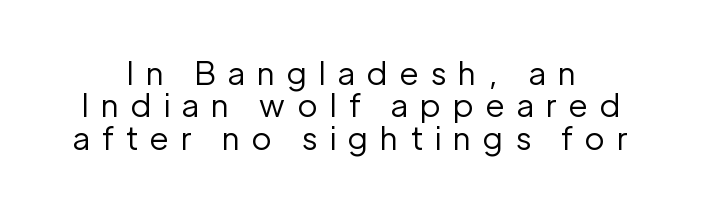
{"serif": "no", "italic": "no", "bold": "no", "weight": "regular", "width": "normal", "stroke_contrast": "low", "x_height": "medium", "monospaced": "no", "underline": "no", "line_spacing": "tight", "line_spacing_ratio": 1.01, "letter_spacing": "wide", "letter_spacing_em": 0.39, "glyph_px": 32}
